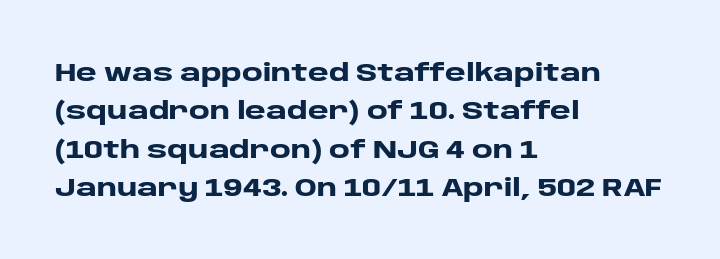
The image shows 25 px bold type, upright; set left-aligned, normal line spacing (1.54x), normal letter spacing, not underlined.
